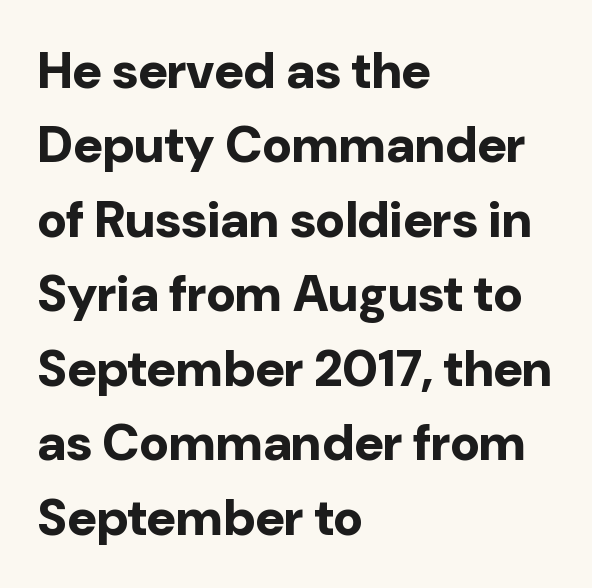
Q: Is the text bold? A: Yes.
Q: Is the text italic (slanted)? A: No, it is upright.
Q: Is the typeface a serif or a sans-serif typeface? A: Sans-serif.
Q: Is the text underlined? A: No.
Q: How is the paragraph aligned? A: Left-aligned.
Q: Is the spacing between letters normal or unusually wide? A: Normal.
Q: Is the spacing between lines tight, normal or loose? A: Normal.
Q: Width (condensed, normal, or wide)? A: Normal.
Q: Stroke contrast? A: Low.
Q: x-height? A: Medium.
Q: Monospaced? A: No.
